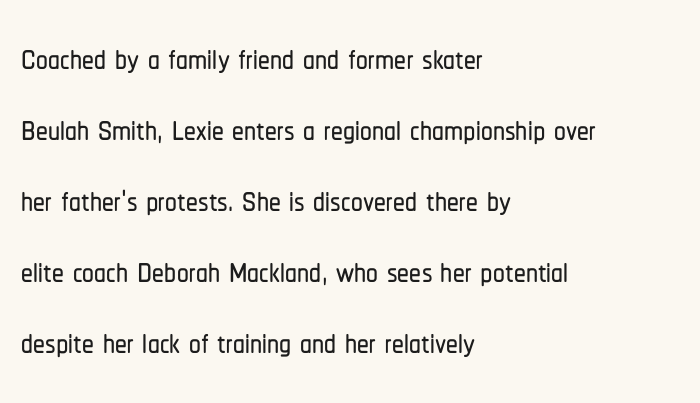
Q: Is the text italic (slanted)? A: No, it is upright.
Q: Is the typeface a serif or a sans-serif typeface? A: Sans-serif.
Q: Is the text underlined? A: No.
Q: How is the paragraph aligned? A: Left-aligned.
Q: Is the spacing between letters normal or unusually wide? A: Normal.
Q: Is the spacing between lines tight, normal or loose? A: Normal.
Q: Width (condensed, normal, or wide)? A: Condensed.
Q: Stroke contrast? A: Low.
Q: x-height? A: Medium.
Q: Monospaced? A: No.
